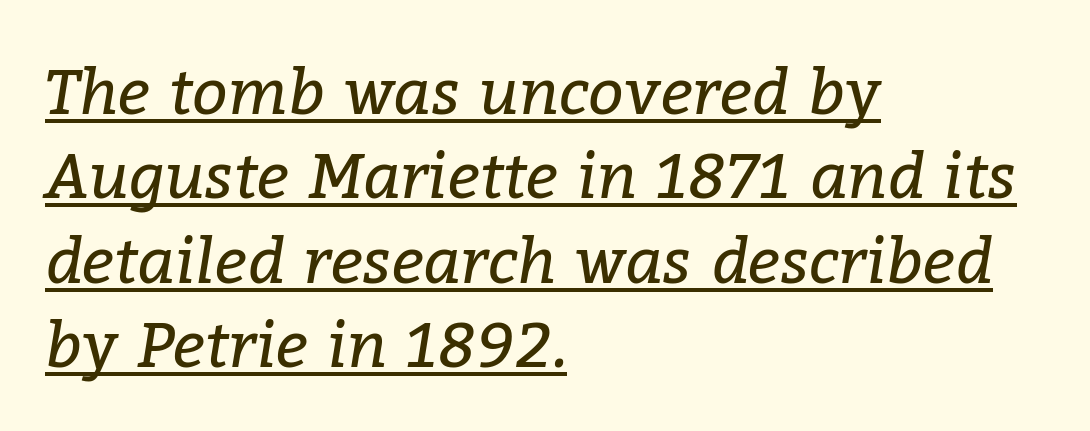
The image shows 63 px regular-weight serif type, italic (leaning right); set left-aligned, normal line spacing (1.34x), normal letter spacing, underlined; low stroke contrast and a medium x-height.
